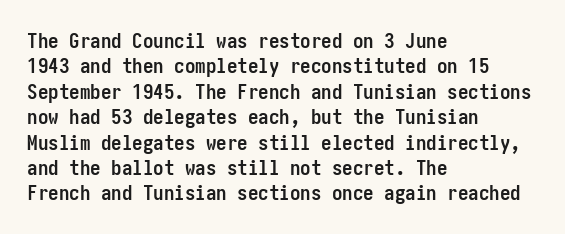
Q: Is the text bold? A: Yes.
Q: Is the text italic (slanted)? A: No, it is upright.
Q: Is the text underlined? A: No.
Q: How is the paragraph aligned? A: Left-aligned.
Q: Is the spacing between letters normal or unusually wide? A: Normal.
